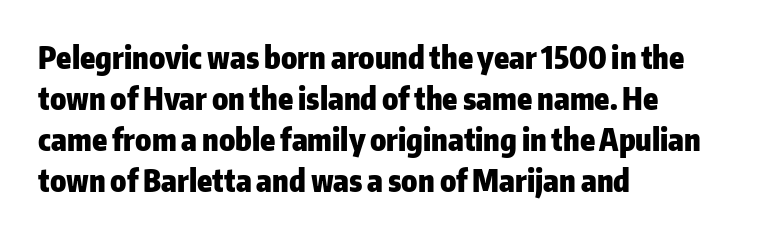
The image shows 30 px heavy sans-serif type, upright; set left-aligned, normal line spacing (1.37x), normal letter spacing, not underlined; low stroke contrast and a medium x-height.
